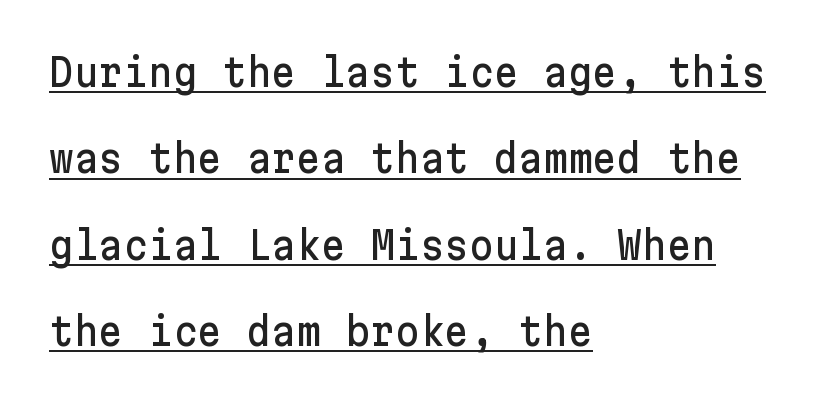
What kind of face is this? One without serifs — a sans. Inter-character spacing is left at the font's built-in metrics. If you drew a line through each stem, it would be perfectly vertical. Short and long lines alike share a common starting point at left. If you measured baseline to baseline, you'd find a long distance.
